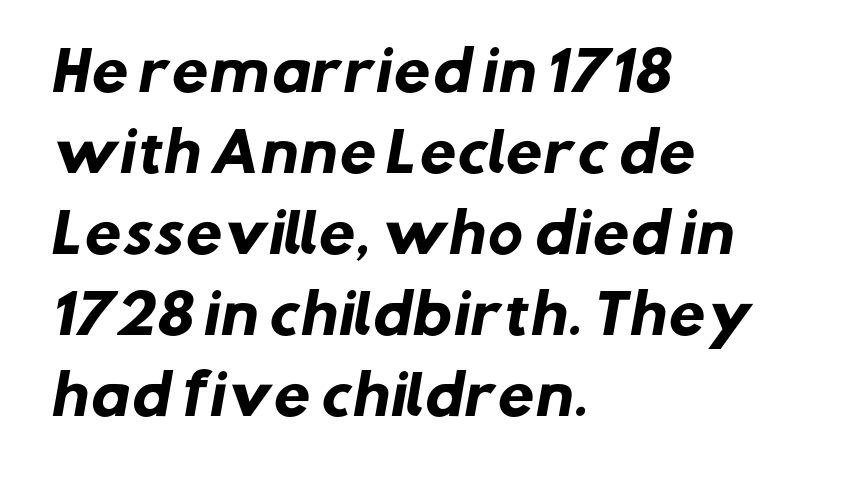
Q: Is the text bold? A: Yes.
Q: Is the typeface a serif or a sans-serif typeface? A: Sans-serif.
Q: Is the text underlined? A: No.
Q: How is the paragraph aligned? A: Left-aligned.
Q: Is the spacing between letters normal or unusually wide? A: Normal.
Q: Is the spacing between lines tight, normal or loose? A: Normal.
Q: Width (condensed, normal, or wide)? A: Normal.
Q: Stroke contrast? A: Low.
Q: x-height? A: Medium.
Q: Monospaced? A: No.
